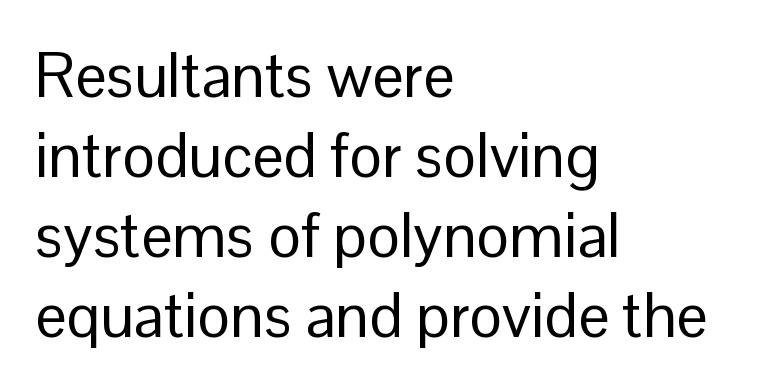
Q: Is the text bold? A: No.
Q: Is the text italic (slanted)? A: No, it is upright.
Q: Is the typeface a serif or a sans-serif typeface? A: Sans-serif.
Q: Is the text underlined? A: No.
Q: How is the paragraph aligned? A: Left-aligned.
Q: Is the spacing between letters normal or unusually wide? A: Normal.
Q: Is the spacing between lines tight, normal or loose? A: Normal.
Q: Width (condensed, normal, or wide)? A: Normal.
Q: Stroke contrast? A: Low.
Q: x-height? A: Medium.
Q: Monospaced? A: No.
